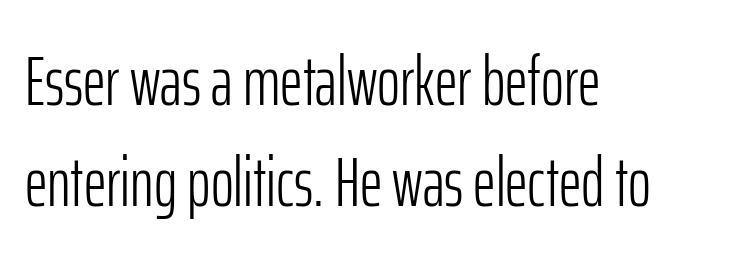
The image shows 70 px light, condensed sans-serif type, upright; set left-aligned, normal line spacing (1.44x), normal letter spacing, not underlined; low stroke contrast and a medium x-height.
